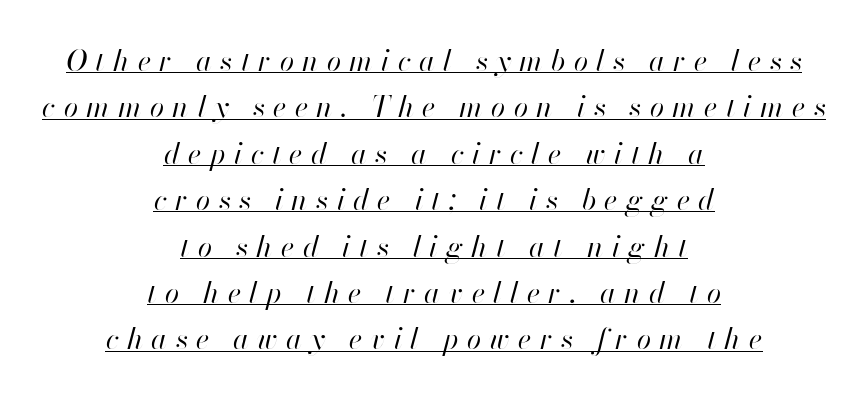
{"italic": "yes", "lean": "right", "slant_degrees": 13, "bold": "no", "weight": "regular", "width": "normal", "stroke_contrast": "high", "x_height": "small", "monospaced": "no", "underline": "yes", "align": "center", "line_spacing": "normal", "line_spacing_ratio": 1.6, "letter_spacing": "wide", "letter_spacing_em": 0.29, "glyph_px": 29}
